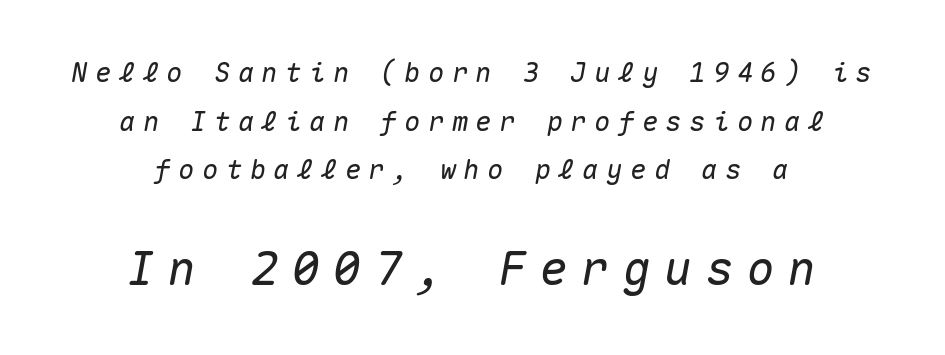
Where is the straight margin? There isn't one; the lines are centered. Underline: absent. The glyphs look as if they've been sheared to an angle. The more generous point size was reserved for the lower chunk.
